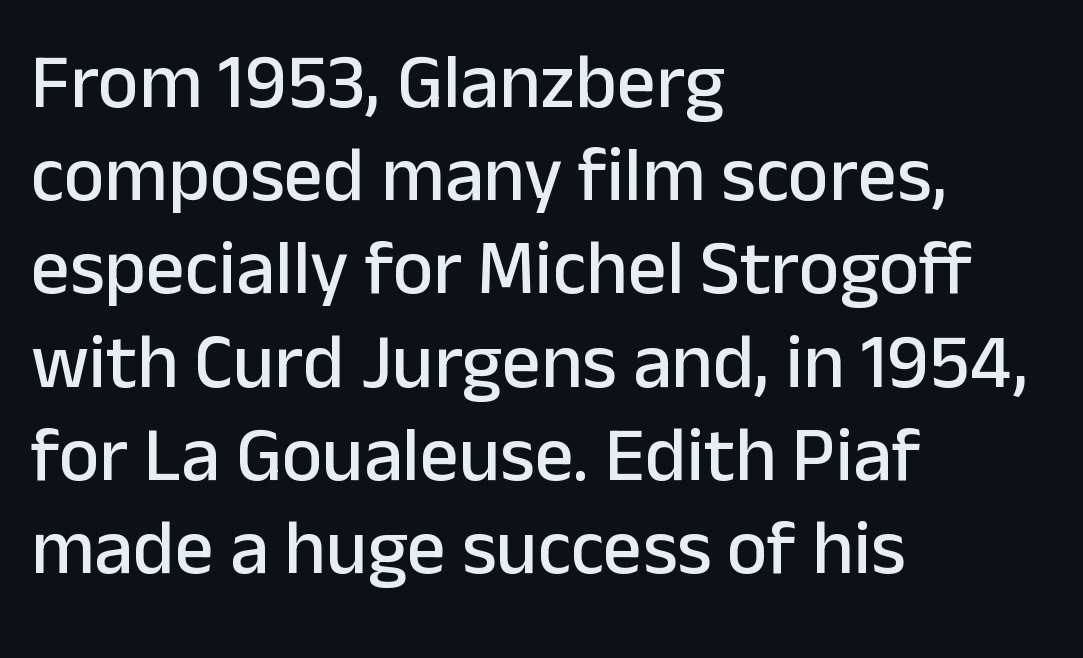
The image shows 77 px sans-serif type, upright; set left-aligned, line spacing 1.21x, normal letter spacing, not underlined; low stroke contrast and a medium x-height.
